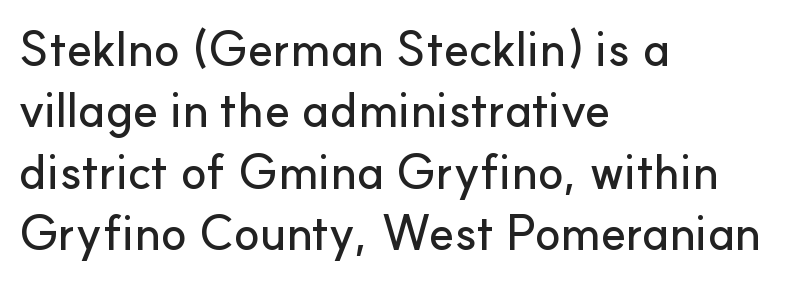
Q: Is the text italic (slanted)? A: No, it is upright.
Q: Is the typeface a serif or a sans-serif typeface? A: Sans-serif.
Q: Is the text underlined? A: No.
Q: How is the paragraph aligned? A: Left-aligned.
Q: Is the spacing between letters normal or unusually wide? A: Normal.
Q: Is the spacing between lines tight, normal or loose? A: Normal.
Q: Width (condensed, normal, or wide)? A: Normal.
Q: Stroke contrast? A: Low.
Q: x-height? A: Small.
Q: Monospaced? A: No.
